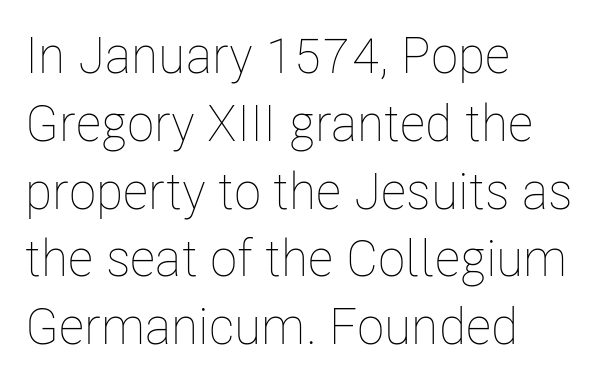
The image shows 51 px thin, condensed type, upright; set left-aligned, normal line spacing (1.33x), normal letter spacing, not underlined; low stroke contrast and a medium x-height.
